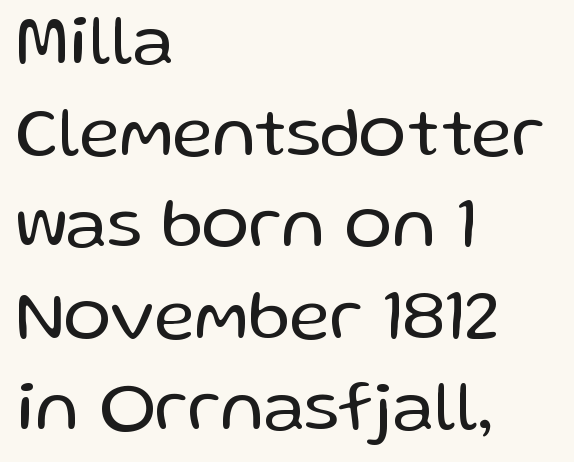
Nope, not italic — everything's standing straight. Ink coverage per letter is moderate at most. Character widths vary here, with narrow letters taking less room than wide ones. The letters carry no serifs — their stems end cleanly without finishing strokes. Leading: standard.
